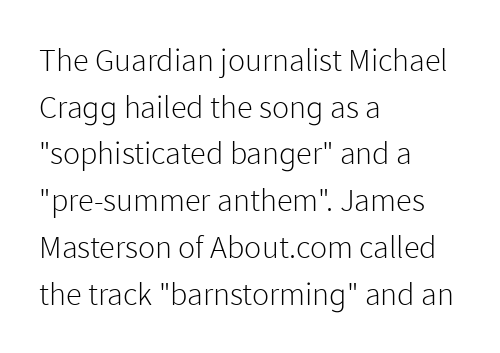
Q: Is the text bold? A: No.
Q: Is the text italic (slanted)? A: No, it is upright.
Q: Is the typeface a serif or a sans-serif typeface? A: Sans-serif.
Q: Is the text underlined? A: No.
Q: How is the paragraph aligned? A: Left-aligned.
Q: Is the spacing between letters normal or unusually wide? A: Normal.
Q: Is the spacing between lines tight, normal or loose? A: Normal.
Q: Width (condensed, normal, or wide)? A: Normal.
Q: Stroke contrast? A: Low.
Q: x-height? A: Medium.
Q: Monospaced? A: No.
